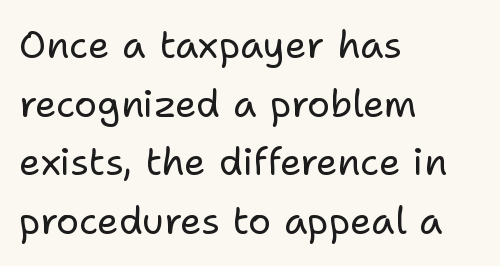
{"serif": "no", "italic": "no", "bold": "no", "weight": "regular", "width": "normal", "stroke_contrast": "low", "x_height": "medium", "monospaced": "no", "underline": "no", "align": "left", "line_spacing": "normal", "line_spacing_ratio": 1.54, "letter_spacing": "normal", "letter_spacing_em": 0.0, "glyph_px": 38}
